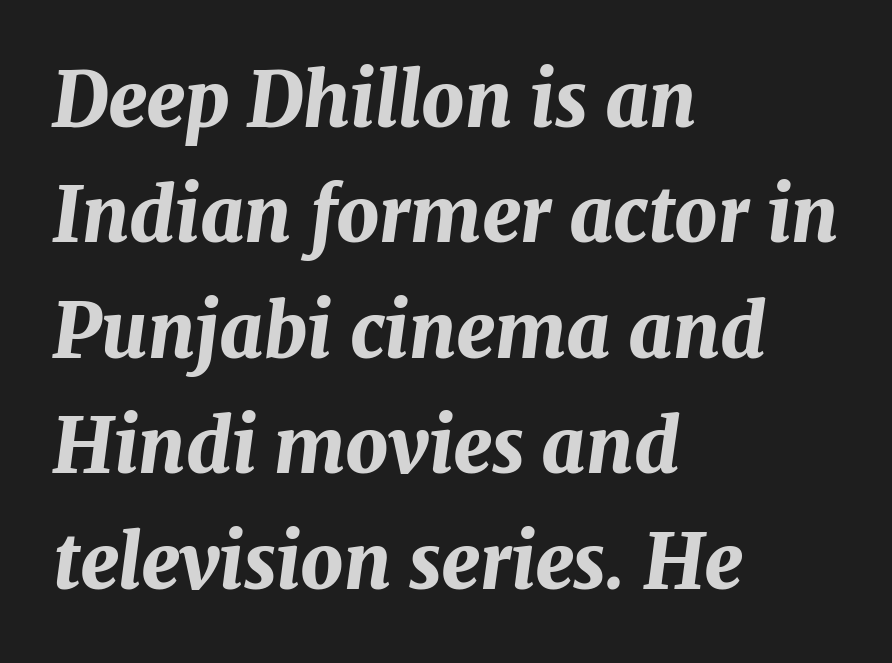
{"italic": "yes", "lean": "right", "slant_degrees": 7, "bold": "yes", "weight": "bold", "width": "normal", "stroke_contrast": "medium", "x_height": "medium", "monospaced": "no", "underline": "no", "align": "left", "line_spacing": "normal", "line_spacing_ratio": 1.54, "letter_spacing": "normal", "letter_spacing_em": 0.0, "glyph_px": 75}
